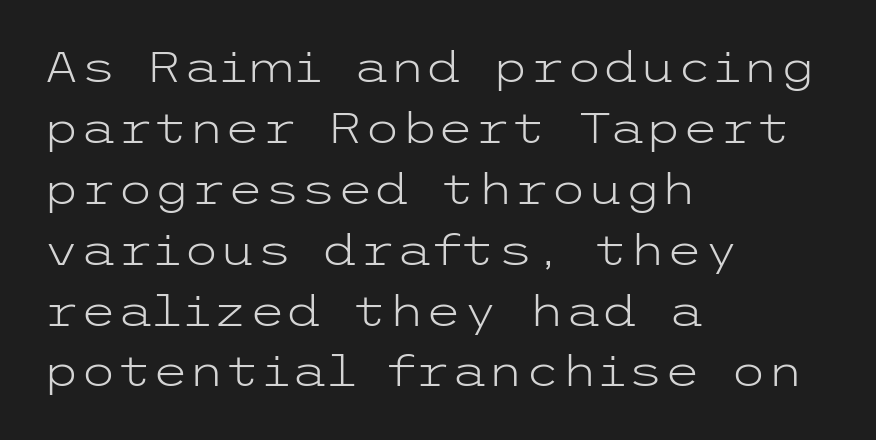
{"serif": "no", "italic": "no", "bold": "no", "weight": "light", "width": "wide", "stroke_contrast": "low", "x_height": "medium", "underline": "no", "align": "left", "line_spacing": "normal", "line_spacing_ratio": 1.45, "letter_spacing": "normal", "letter_spacing_em": 0.0, "glyph_px": 42}
